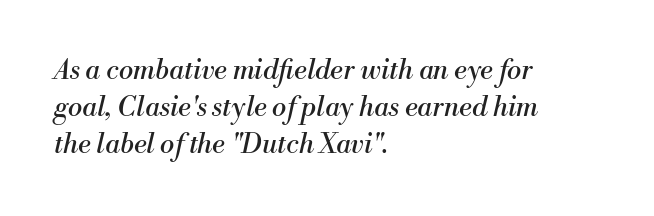
Q: Is the text bold? A: No.
Q: Is the text italic (slanted)? A: Yes, it leans right by about 13 degrees.
Q: Is the text underlined? A: No.
Q: How is the paragraph aligned? A: Left-aligned.
Q: Is the spacing between letters normal or unusually wide? A: Normal.
Q: Is the spacing between lines tight, normal or loose? A: Normal.
